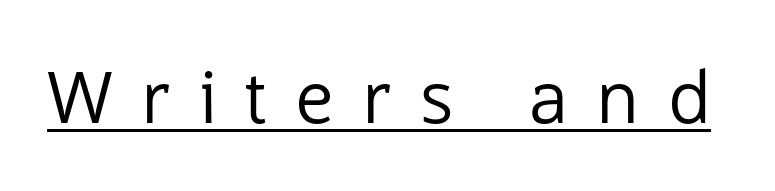
Q: Is the text bold? A: No.
Q: Is the text italic (slanted)? A: No, it is upright.
Q: Is the typeface a serif or a sans-serif typeface? A: Sans-serif.
Q: Is the text underlined? A: Yes.
Q: Is the spacing between letters normal or unusually wide? A: Unusually wide.
Q: Width (condensed, normal, or wide)? A: Normal.
Q: Stroke contrast? A: Low.
Q: x-height? A: Medium.
Q: Monospaced? A: No.
